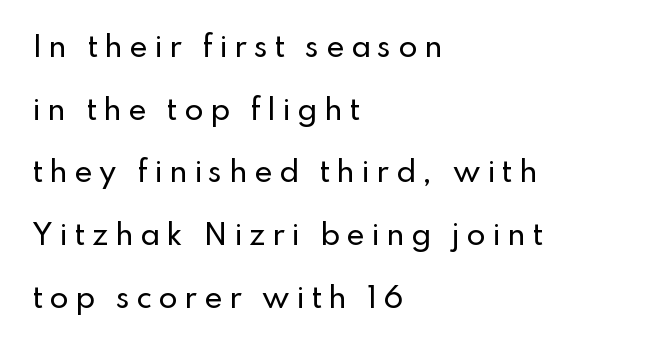
The image shows 28 px sans-serif type, upright; set left-aligned, loose line spacing (2.24x), unusually wide letter spacing (+0.23 em), not underlined; low stroke contrast and a small x-height.
